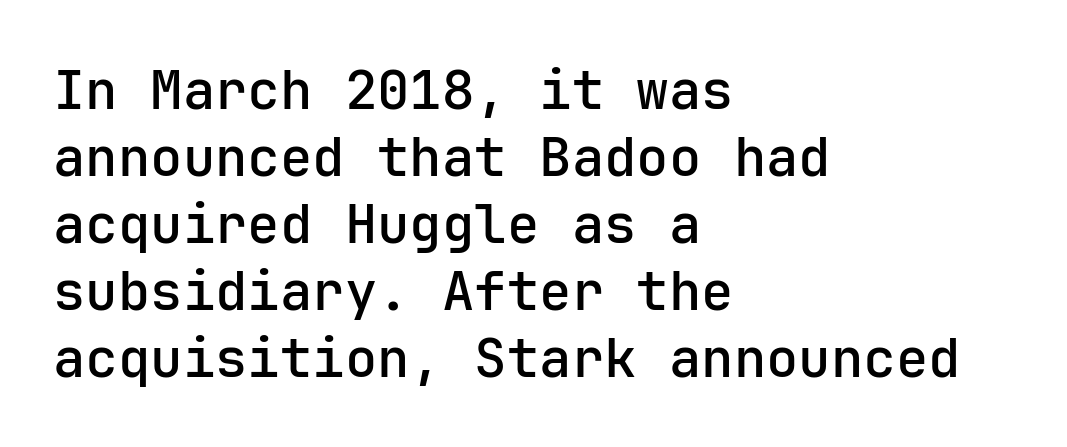
Type without underlining. Casual observation: everything's shoved over to the left. Letterform terminals end flat and unadorned throughout the passage. You could count columns in this text — the font is strictly monospaced. Characters remain perfectly vertical along every line. The type is set solid horizontally, with unmodified tracking.
